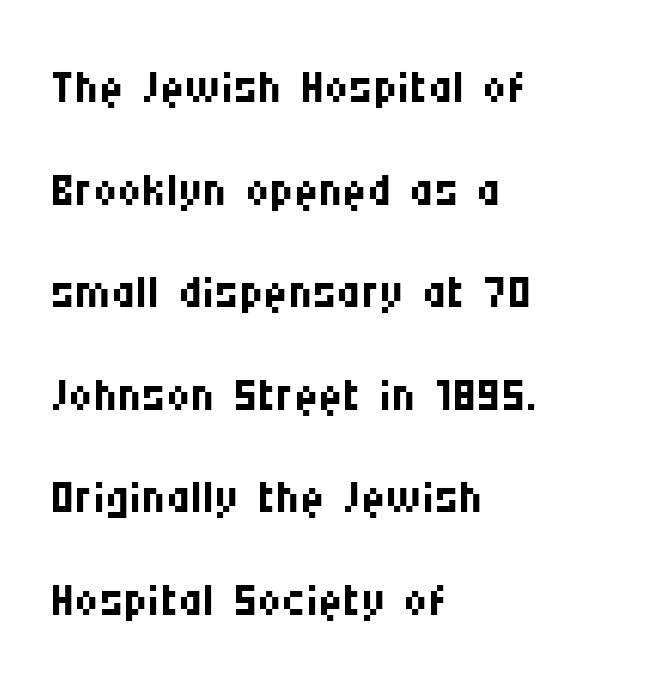
{"serif": "no", "italic": "no", "bold": "no", "weight": "regular", "width": "condensed", "stroke_contrast": "medium", "x_height": "large", "monospaced": "no", "underline": "no", "align": "left", "line_spacing": "normal", "line_spacing_ratio": 1.53, "letter_spacing": "normal", "letter_spacing_em": 0.0, "glyph_px": 67}
